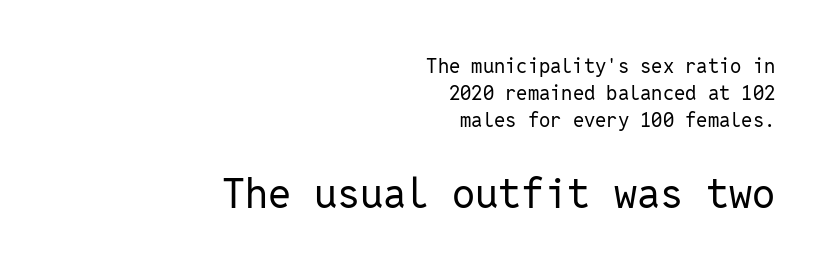
{"serif": "no", "italic": "no", "bold": "no", "weight": "regular", "width": "normal", "stroke_contrast": "low", "x_height": "medium", "monospaced": "yes", "underline": "no", "align": "right", "line_spacing": "normal", "line_spacing_ratio": 1.35, "letter_spacing": "normal", "letter_spacing_em": 0.0, "larger_block": "second", "size_ratio": 2.05, "glyph_px": 41}
